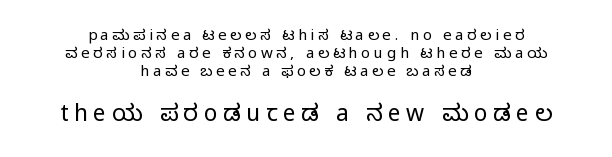
{"italic": "no", "bold": "no", "underline": "no", "align": "center", "line_spacing_ratio": 1.21, "letter_spacing": "wide", "letter_spacing_em": 0.24, "larger_block": "second", "size_ratio": 1.53, "glyph_px": 23}
